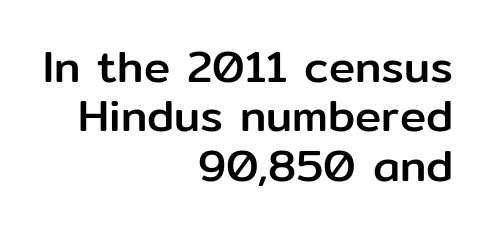
Think of a printed novel: that variable character pitch is what you see here. This rendering leaves character spacing at its baseline value. It's the straight-up-and-down kind of type. You could barely slide anything between these rows. Observe the absence of serifs on each vertical stroke in this sample. Clear beneath every line of the passage.
